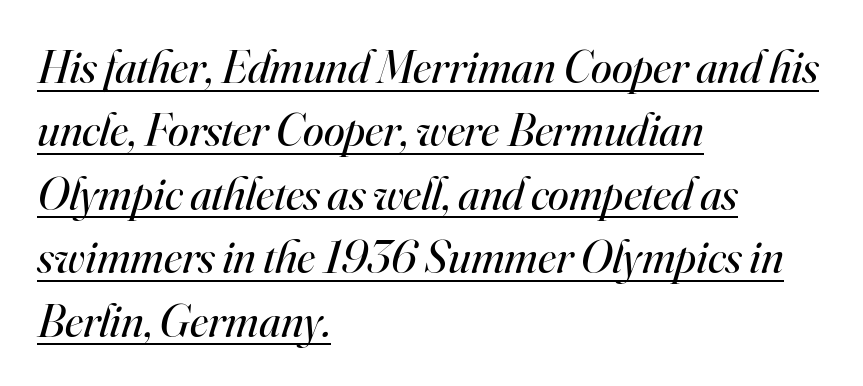
{"serif": "yes", "italic": "yes", "lean": "right", "slant_degrees": 16, "bold": "no", "weight": "regular", "width": "normal", "stroke_contrast": "high", "x_height": "small", "monospaced": "no", "underline": "yes", "align": "left", "line_spacing": "normal", "line_spacing_ratio": 1.35, "letter_spacing": "normal", "letter_spacing_em": 0.0, "glyph_px": 47}
